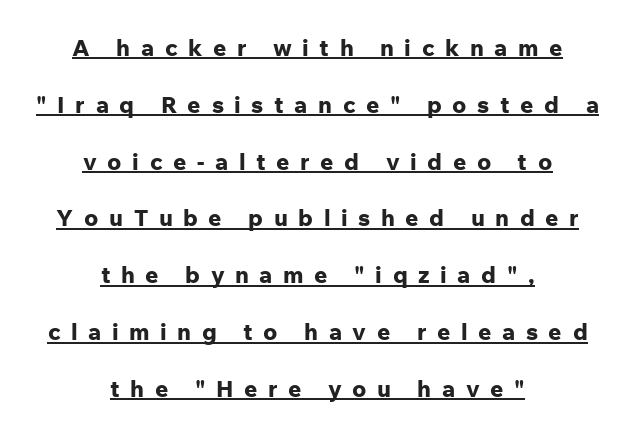
The image shows 23 px bold type, upright; set centered, loose line spacing (2.47x), unusually wide letter spacing (+0.46 em), underlined.
